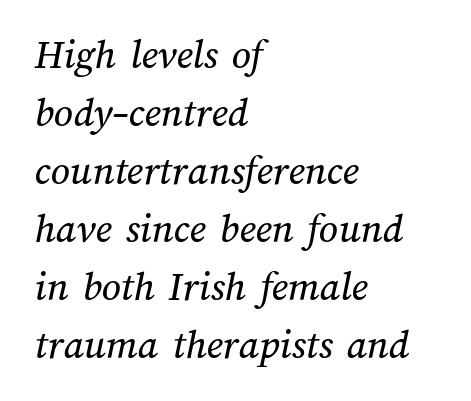
The image shows 42 px text type; set left-aligned, normal line spacing (1.38x), normal letter spacing, not underlined; medium stroke contrast and a medium x-height.
